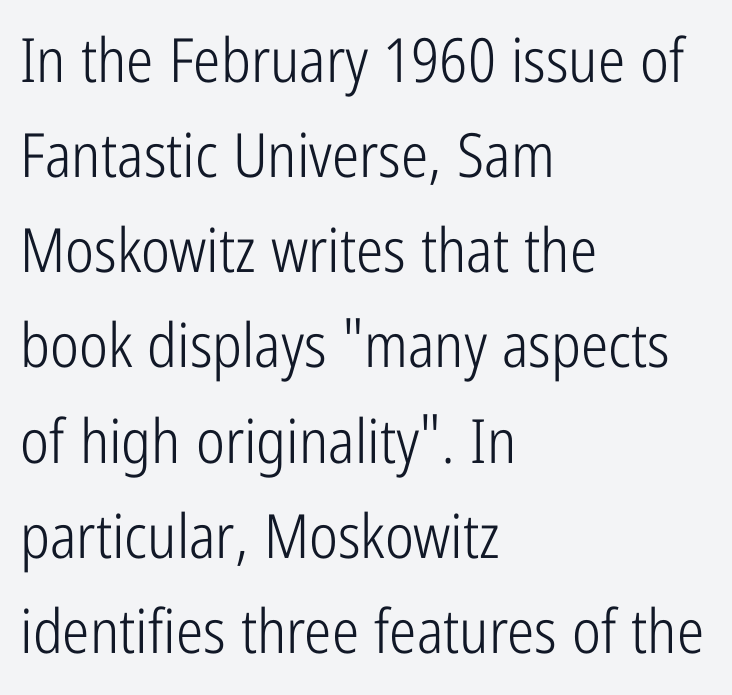
{"serif": "no", "italic": "no", "bold": "no", "weight": "light", "width": "condensed", "stroke_contrast": "low", "x_height": "medium", "monospaced": "no", "underline": "no", "align": "left", "line_spacing": "normal", "line_spacing_ratio": 1.56, "letter_spacing": "normal", "letter_spacing_em": 0.0, "glyph_px": 61}
